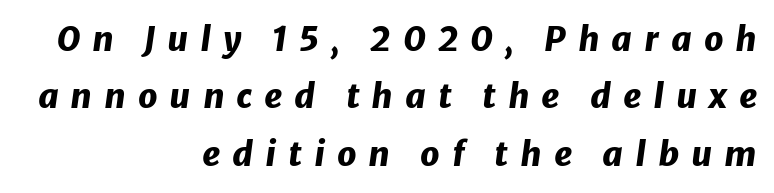
{"italic": "yes", "lean": "right", "slant_degrees": 8, "bold": "yes", "weight": "heavy", "width": "normal", "stroke_contrast": "low", "x_height": "medium", "monospaced": "no", "underline": "no", "align": "right", "line_spacing": "normal", "line_spacing_ratio": 1.69, "letter_spacing": "wide", "letter_spacing_em": 0.35, "glyph_px": 34}
